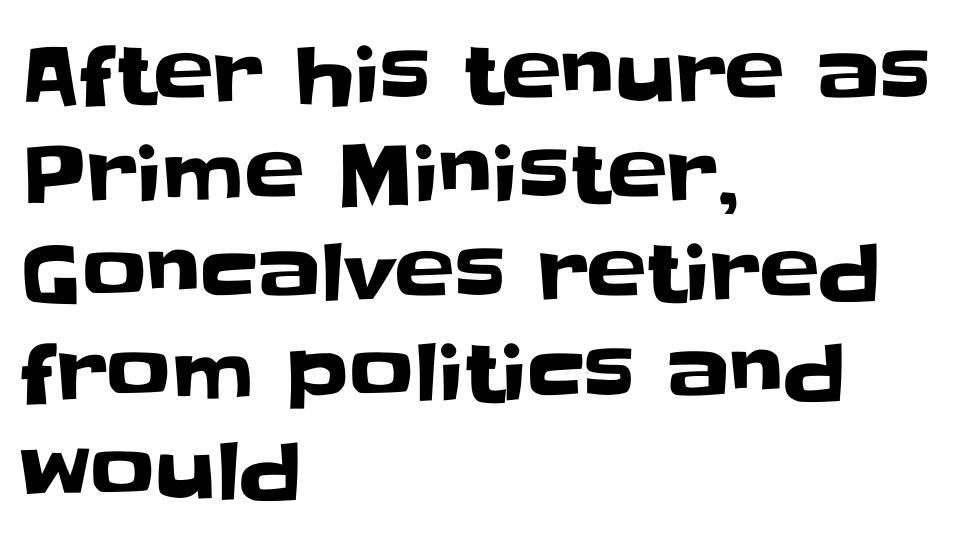
Q: Is the text italic (slanted)? A: No, it is upright.
Q: Is the typeface a serif or a sans-serif typeface? A: Sans-serif.
Q: Is the text underlined? A: No.
Q: How is the paragraph aligned? A: Left-aligned.
Q: Is the spacing between letters normal or unusually wide? A: Normal.
Q: Width (condensed, normal, or wide)? A: Normal.
Q: Stroke contrast? A: Low.
Q: x-height? A: Large.
Q: Monospaced? A: No.
